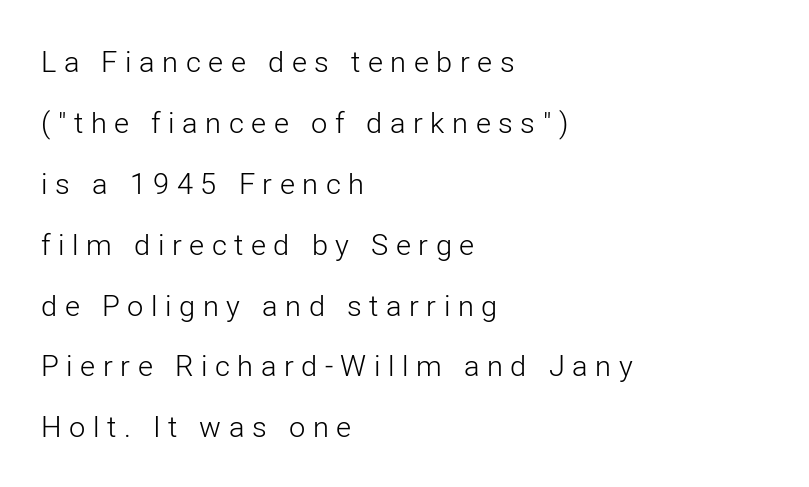
Q: Is the text bold? A: No.
Q: Is the text italic (slanted)? A: No, it is upright.
Q: Is the typeface a serif or a sans-serif typeface? A: Sans-serif.
Q: Is the text underlined? A: No.
Q: How is the paragraph aligned? A: Left-aligned.
Q: Is the spacing between letters normal or unusually wide? A: Unusually wide.
Q: Is the spacing between lines tight, normal or loose? A: Loose.
Q: Width (condensed, normal, or wide)? A: Normal.
Q: Stroke contrast? A: Low.
Q: x-height? A: Medium.
Q: Monospaced? A: No.
